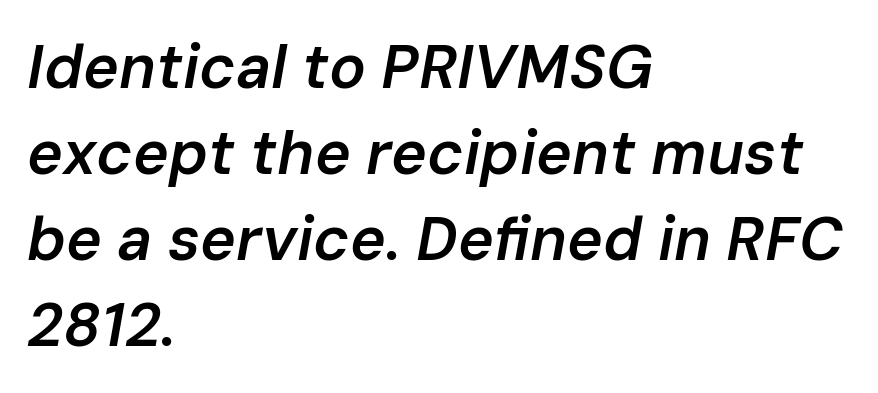
{"italic": "yes", "lean": "right", "slant_degrees": 10, "bold": "semi", "weight": "semibold", "width": "normal", "stroke_contrast": "low", "x_height": "medium", "monospaced": "no", "underline": "no", "align": "left", "line_spacing": "normal", "line_spacing_ratio": 1.41, "letter_spacing": "normal", "letter_spacing_em": 0.0, "glyph_px": 61}
